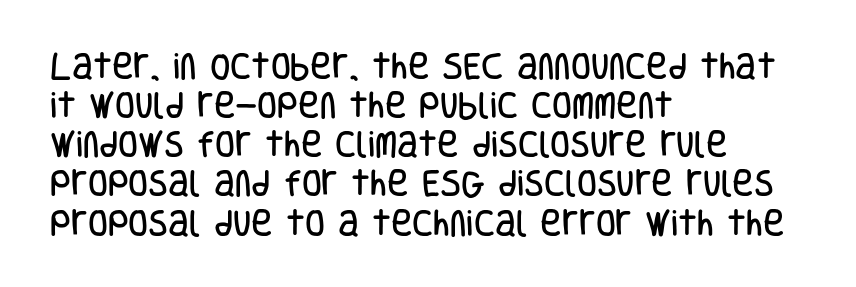
{"serif": "no", "italic": "no", "width": "condensed", "stroke_contrast": "low", "x_height": "large", "monospaced": "no", "underline": "no", "align": "left", "line_spacing": "normal", "line_spacing_ratio": 1.35, "letter_spacing": "normal", "letter_spacing_em": 0.0, "glyph_px": 29}
